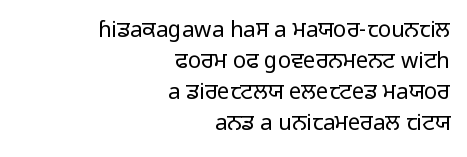
{"italic": "no", "bold": "no", "underline": "no", "align": "right", "line_spacing": "normal", "line_spacing_ratio": 1.41, "letter_spacing": "normal", "letter_spacing_em": 0.0, "glyph_px": 22}
